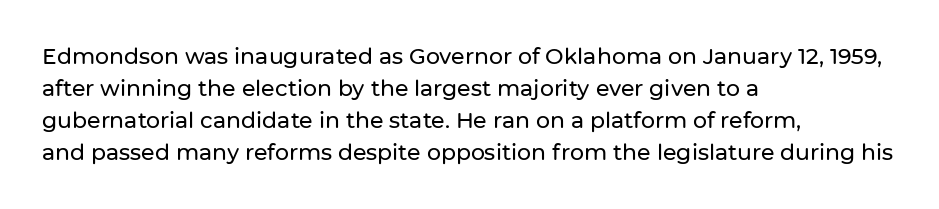
Q: Is the text italic (slanted)? A: No, it is upright.
Q: Is the text underlined? A: No.
Q: How is the paragraph aligned? A: Left-aligned.
Q: Is the spacing between letters normal or unusually wide? A: Normal.
Q: Is the spacing between lines tight, normal or loose? A: Normal.
